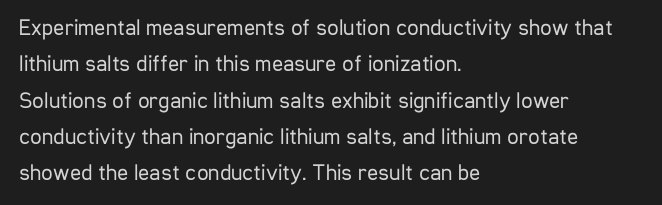
Compared with typical paragraphs, the rows here are spaced about the same. The letterforms sit at book weight or below. Ascenders rise straight up at ninety degrees. The lines are quadded left. Check the space under the baseline: it is left empty. Tracking value appears to be zero — textbook default spacing.
